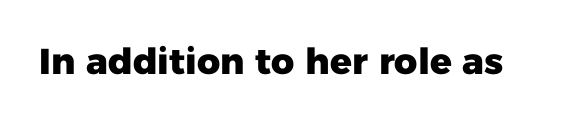
Q: Is the text bold? A: Yes.
Q: Is the text italic (slanted)? A: No, it is upright.
Q: Is the typeface a serif or a sans-serif typeface? A: Sans-serif.
Q: Is the text underlined? A: No.
Q: Is the spacing between letters normal or unusually wide? A: Normal.
Q: Width (condensed, normal, or wide)? A: Normal.
Q: Stroke contrast? A: Low.
Q: x-height? A: Medium.
Q: Monospaced? A: No.
